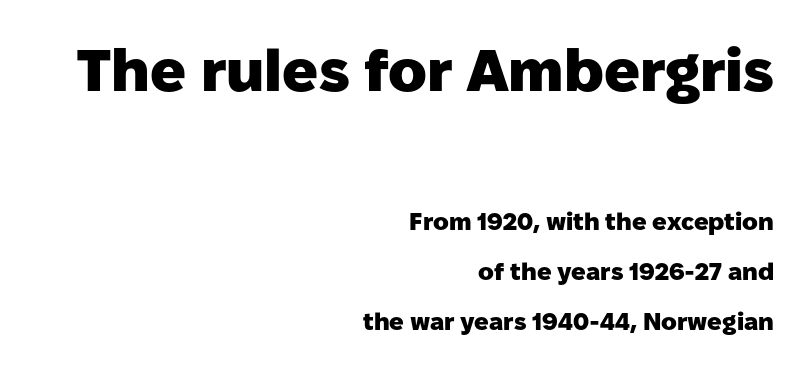
Q: Is the text bold? A: Yes.
Q: Is the text italic (slanted)? A: No, it is upright.
Q: Is the typeface a serif or a sans-serif typeface? A: Sans-serif.
Q: Is the text underlined? A: No.
Q: How is the paragraph aligned? A: Right-aligned.
Q: Is the spacing between letters normal or unusually wide? A: Normal.
Q: Is the spacing between lines tight, normal or loose? A: Loose.
Q: Which block of text is set in a larger size, the first (top) or the second (bottom)? A: The first (top) one.
Q: Width (condensed, normal, or wide)? A: Normal.
Q: Stroke contrast? A: Low.
Q: x-height? A: Medium.
Q: Monospaced? A: No.
